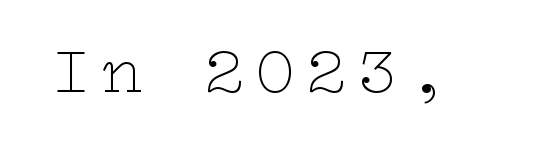
Tall strokes in this sample are plumb rather than angled. Stems here are at most as thick as an everyday book face. Lines of text with bare space underneath.
